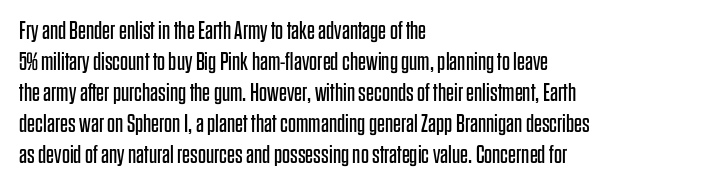
{"italic": "no", "bold": "no", "underline": "no", "align": "left", "line_spacing_ratio": 1.24, "letter_spacing": "normal", "letter_spacing_em": 0.0, "glyph_px": 25}
